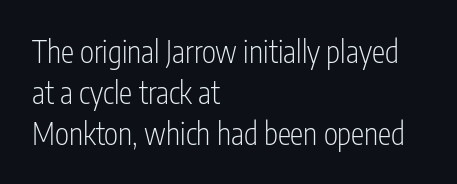
A typesetter would call this zero additional tracking. Note the varied advance widths — an 'i' is clearly narrower than an 'm'. Only glyphs here, with clear space below each row. Look at the bottom of the vertical strokes: they stop flat, with no serifs. The letters look calm and open, with moderate or lighter stems.
